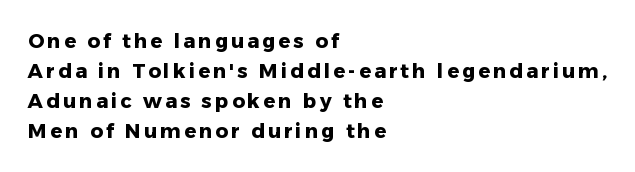
Leftover space on each line is placed entirely after the last word. The space directly below the letters is spotless. Italic? Not at all — the glyphs are vertical. Regular leading. Thick stems and heavy bowls — unmistakably bold.
